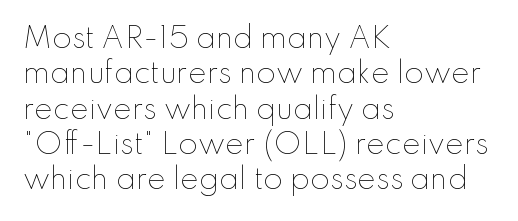
Q: Is the text bold? A: No.
Q: Is the text italic (slanted)? A: No, it is upright.
Q: Is the text underlined? A: No.
Q: How is the paragraph aligned? A: Left-aligned.
Q: Is the spacing between letters normal or unusually wide? A: Normal.
Q: Is the spacing between lines tight, normal or loose? A: Normal.
Q: Width (condensed, normal, or wide)? A: Normal.
Q: Stroke contrast? A: Low.
Q: x-height? A: Small.
Q: Monospaced? A: No.
